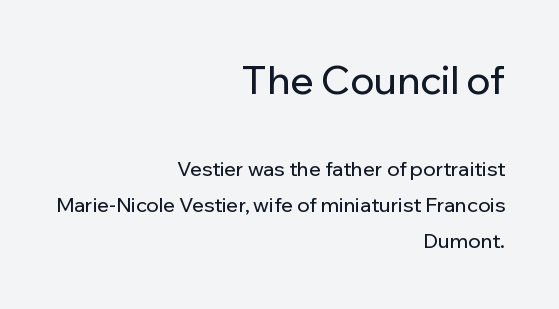
The image shows 39 px sans-serif type, upright; set right-aligned, line spacing 1.8x, normal letter spacing, not underlined; the first (top) block is 1.95x larger; low stroke contrast and a medium x-height.
